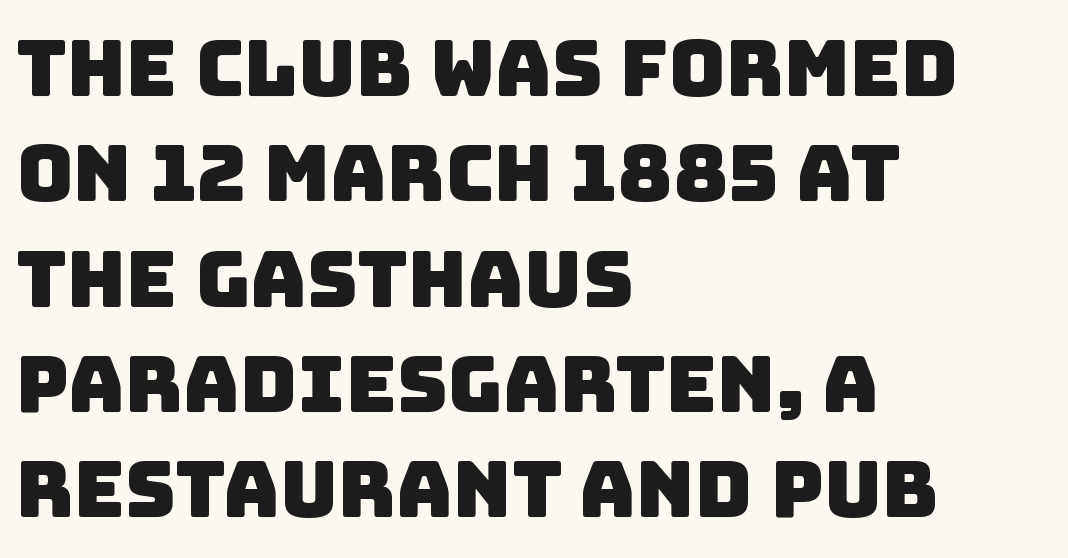
{"serif": "no", "width": "normal", "stroke_contrast": "low", "x_height": "large", "monospaced": "no", "underline": "no", "align": "left", "line_spacing": "normal", "line_spacing_ratio": 1.35, "letter_spacing": "normal", "letter_spacing_em": 0.0, "glyph_px": 78}
